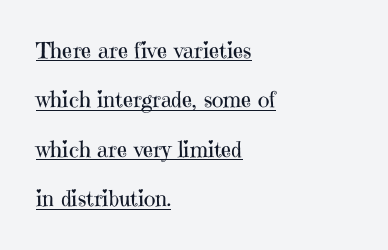
{"italic": "no", "bold": "no", "underline": "yes", "align": "left", "line_spacing": "loose", "line_spacing_ratio": 2.25, "letter_spacing": "normal", "letter_spacing_em": 0.0, "glyph_px": 22}
